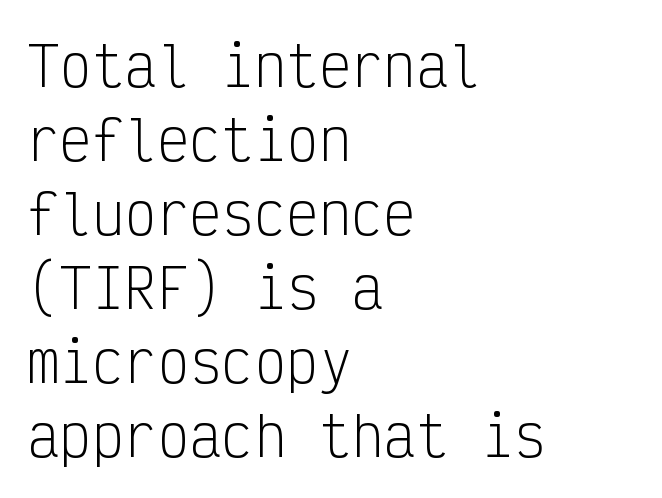
No italicization has been applied; the sample stays upright. A typesetter would call this leading conventional body-copy spacing. Only glyphs here, with clear space below each row. Summary of weight: not heavy and not bold.
